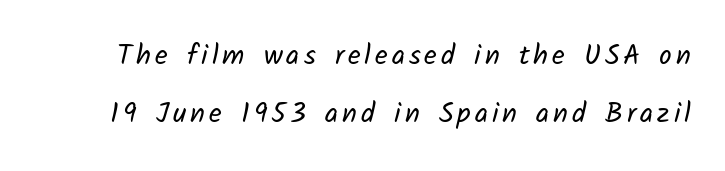
The image shows 28 px regular-weight sans-serif type; set loose line spacing (2.06x), not underlined; low stroke contrast and a medium x-height.
